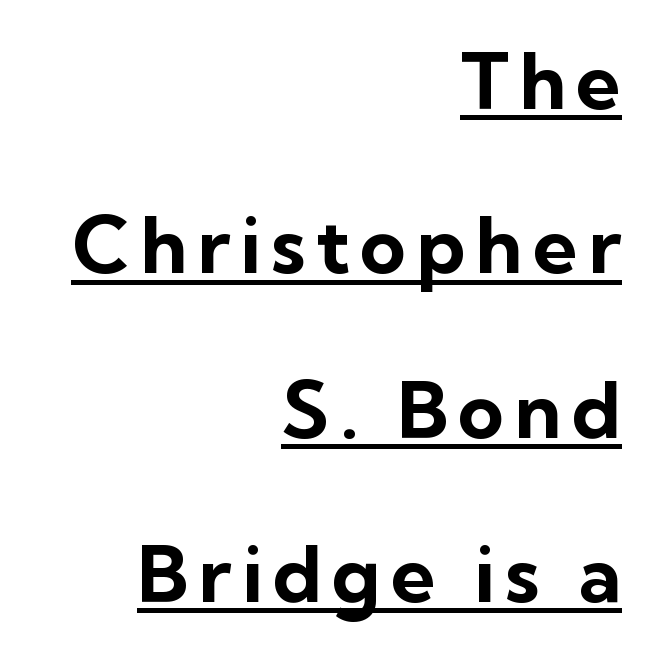
The image shows 79 px bold sans-serif type, upright; set right-aligned, loose line spacing (2.08x), underlined; low stroke contrast and a medium x-height.
